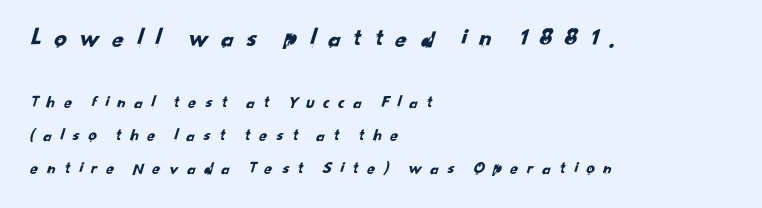
The image shows 25 px text type; set left-aligned, loose line spacing (1.93x), unusually wide letter spacing (+0.43 em), not underlined; the first (top) block is 1.47x larger.
